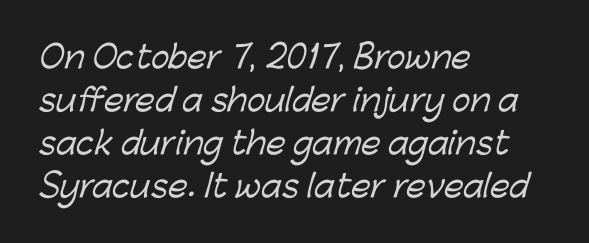
Q: Is the typeface a serif or a sans-serif typeface? A: Sans-serif.
Q: Is the text underlined? A: No.
Q: How is the paragraph aligned? A: Left-aligned.
Q: Is the spacing between letters normal or unusually wide? A: Normal.
Q: Is the spacing between lines tight, normal or loose? A: Normal.
Q: Width (condensed, normal, or wide)? A: Normal.
Q: Stroke contrast? A: Low.
Q: x-height? A: Medium.
Q: Monospaced? A: No.
